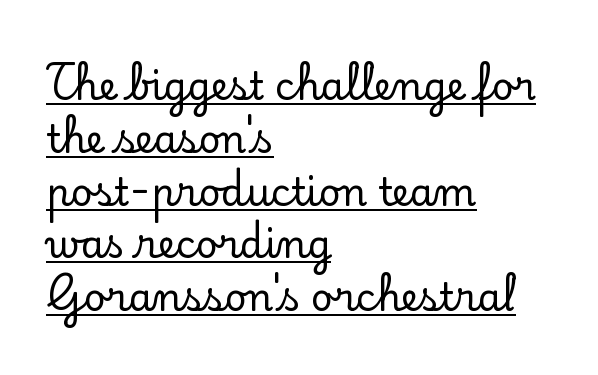
{"serif": "yes", "italic": "no", "width": "normal", "stroke_contrast": "low", "x_height": "small", "monospaced": "no", "underline": "yes", "align": "left", "line_spacing": "normal", "line_spacing_ratio": 1.39, "letter_spacing": "normal", "letter_spacing_em": 0.0, "glyph_px": 38}
